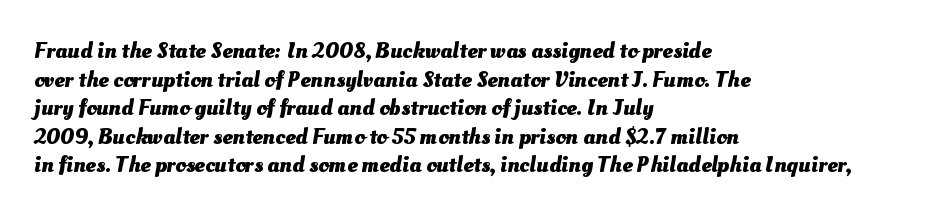
This rendering uses left alignment, leaving the right contour irregular. Nobody touched the tracking dial on this one. Strokes here are thick enough to call this a true bold. Unmarked baselines from the first word to the last.
